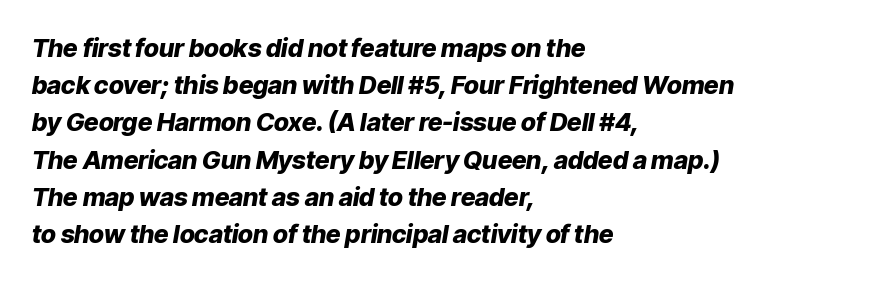
{"italic": "yes", "lean": "right", "slant_degrees": 9, "bold": "yes", "underline": "no", "align": "left", "line_spacing": "normal", "line_spacing_ratio": 1.49, "letter_spacing": "normal", "letter_spacing_em": 0.0, "glyph_px": 25}
